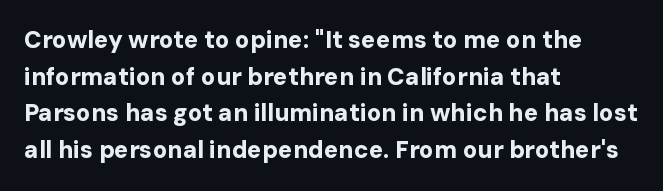
The image shows 24 px bold type, upright; set left-aligned, normal line spacing (1.53x), normal letter spacing, not underlined.
